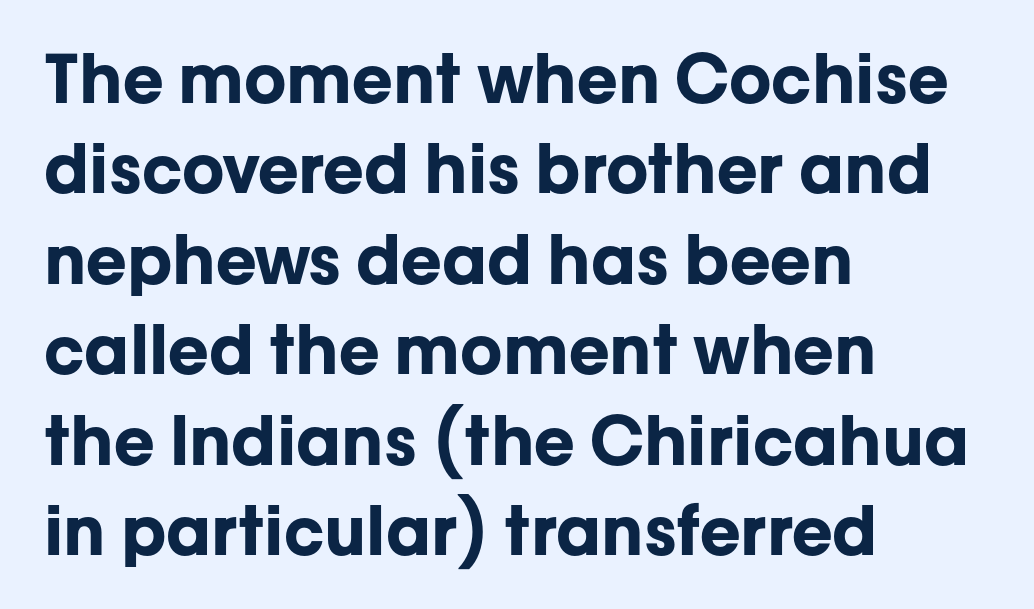
{"serif": "no", "italic": "no", "bold": "yes", "weight": "bold", "width": "normal", "stroke_contrast": "low", "x_height": "medium", "monospaced": "no", "underline": "no", "align": "left", "line_spacing": "normal", "line_spacing_ratio": 1.35, "letter_spacing": "normal", "letter_spacing_em": 0.0, "glyph_px": 67}
